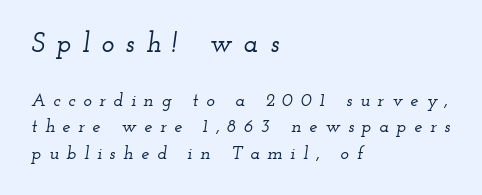
The image shows 27 px text type, italic (leaning right); set left-aligned, normal line spacing (1.46x), unusually wide letter spacing (+0.43 em), not underlined; the first (top) block is 1.5x larger.
